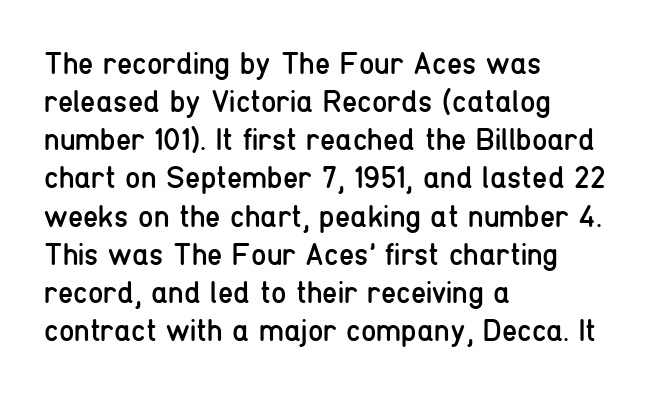
{"serif": "no", "italic": "no", "bold": "no", "weight": "regular", "width": "condensed", "stroke_contrast": "low", "x_height": "medium", "monospaced": "no", "underline": "no", "align": "left", "line_spacing_ratio": 1.23, "letter_spacing": "normal", "letter_spacing_em": 0.0, "glyph_px": 31}
